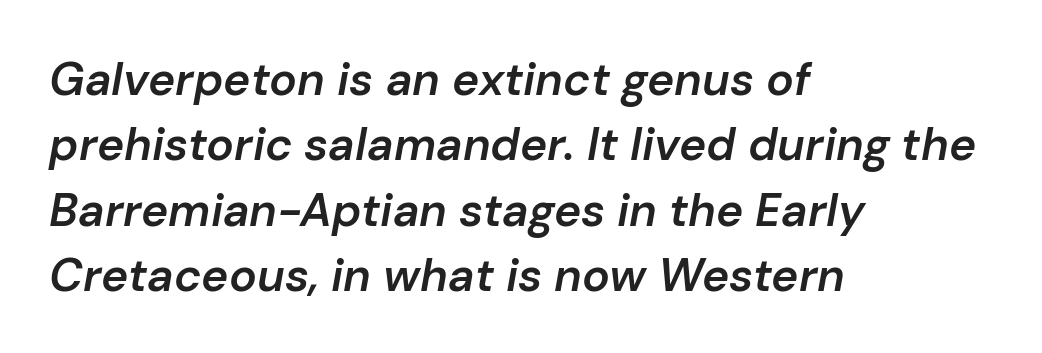
Leading: standard. Leftover space on each line is placed entirely after the last word. Nobody touched the tracking dial on this one. The letters advance in unequal steps, a hallmark of proportional type. Decoration check: the copy has no underline. If you drew a line through each stem, it would be angled.
